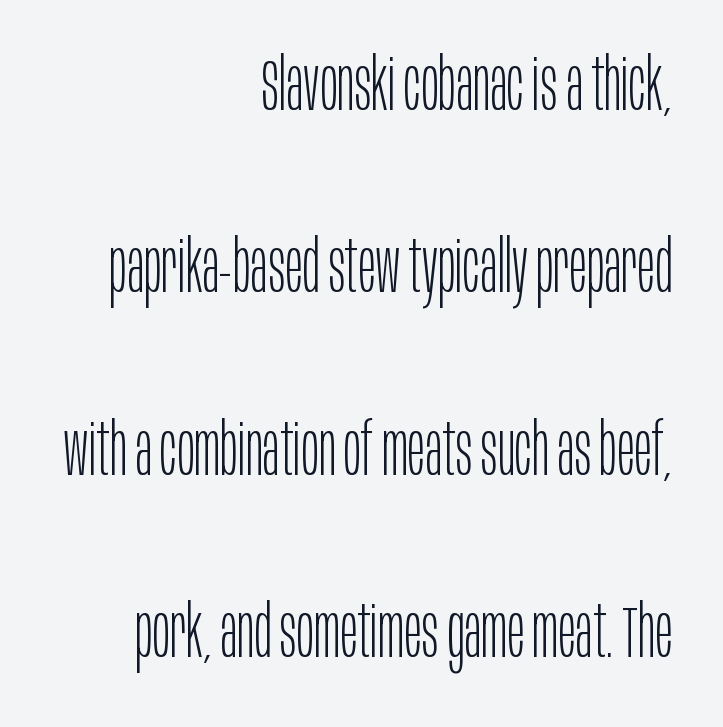
The image shows 73 px light, condensed sans-serif type, upright; set right-aligned, loose line spacing (2.5x), normal letter spacing, not underlined; low stroke contrast and a large x-height.
